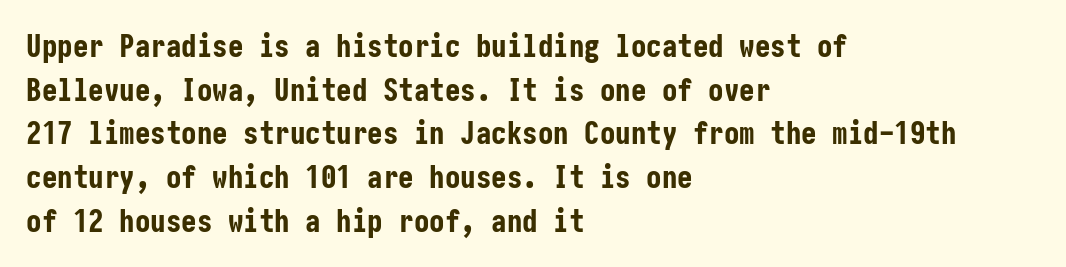
The image shows 31 px bold, condensed sans-serif type, upright; set left-aligned, normal line spacing (1.41x), normal letter spacing, not underlined; low stroke contrast and a medium x-height.
